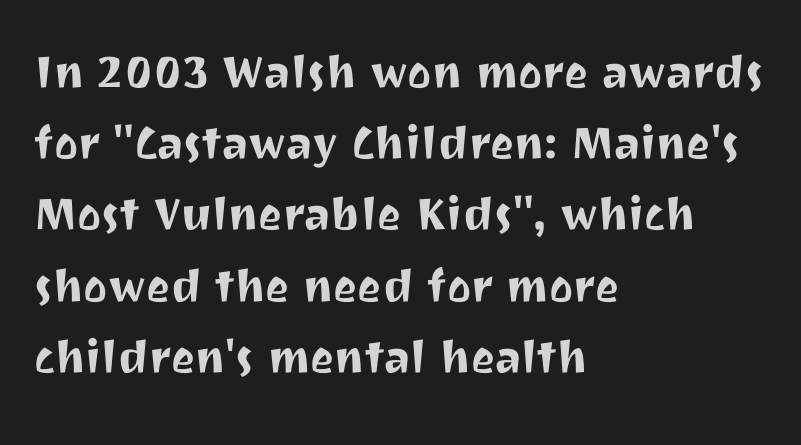
The image shows 57 px sans-serif type, upright; set left-aligned, normal line spacing (1.25x), normal letter spacing, not underlined; medium stroke contrast and a medium x-height.
